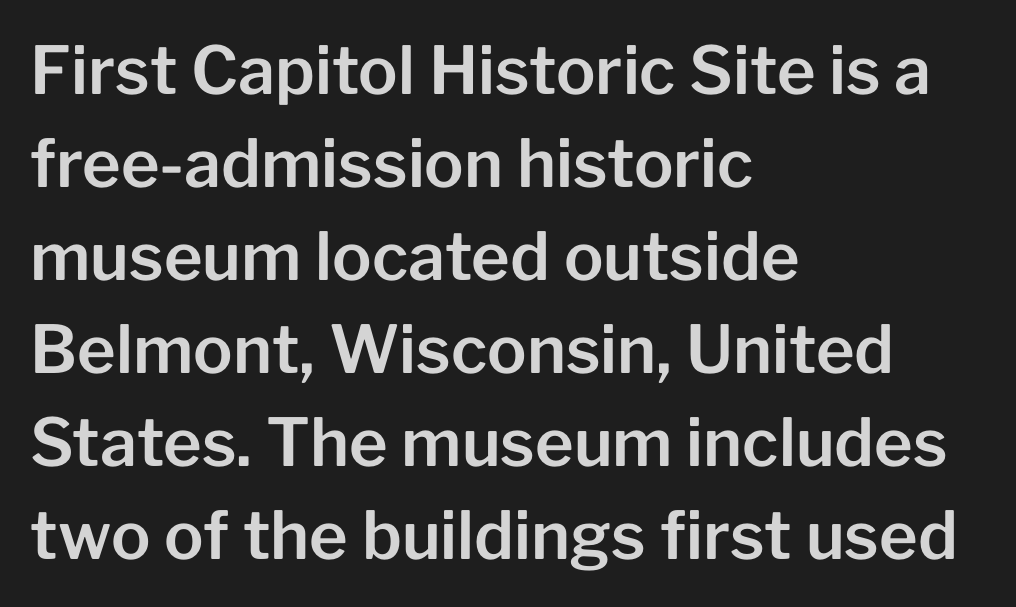
The image shows 66 px sans-serif type, upright; set left-aligned, normal line spacing (1.41x), normal letter spacing, not underlined; low stroke contrast and a medium x-height.
